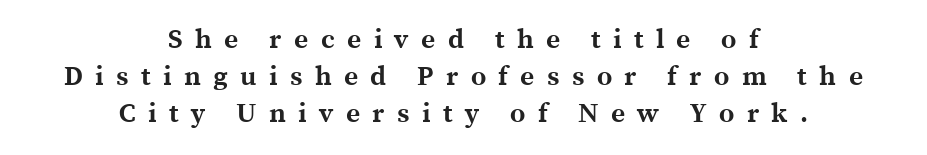
One glance says typical: line gaps are just what's usual. On the weight axis this lands at bold, roughly 700. This rendering uses center alignment, leaving both contours irregular but symmetric. You can tell it's not italic because the verticals are truly vertical.
